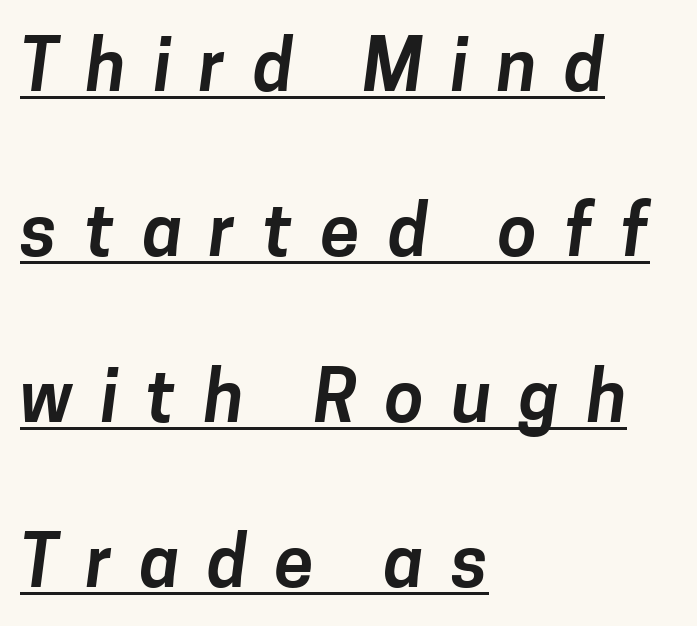
Varying glyph widths throughout — classic text-font behaviour. Compared with undecorated copy, this sample adds a rule below the words. A sans-serif font was chosen for this passage. The setting favours the left margin, as ordinary paragraphs usually do. Line spacing here is loose.
